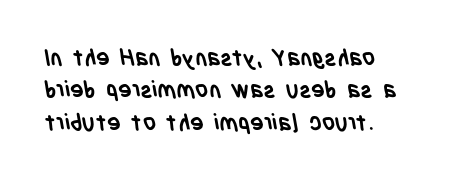
Teacher's note: observe the even left margin — that is flush-left alignment. This is heavy type, rendered in bold. Compared with typical body copy, the letter spacing here is the same. Is there much room between lines? A standard amount, neither cramped nor airy. Lines of text with bare space underneath.
